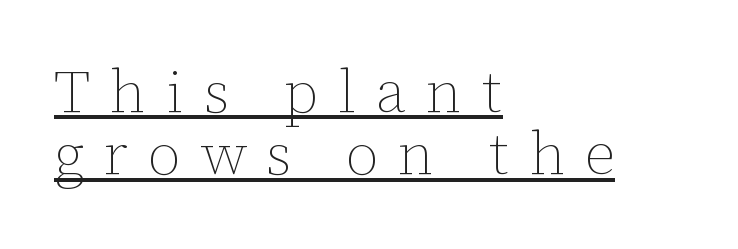
Q: Is the text bold? A: No.
Q: Is the text italic (slanted)? A: No, it is upright.
Q: Is the text underlined? A: Yes.
Q: How is the paragraph aligned? A: Left-aligned.
Q: Is the spacing between letters normal or unusually wide? A: Unusually wide.
Q: Is the spacing between lines tight, normal or loose? A: Tight.
Q: Width (condensed, normal, or wide)? A: Normal.
Q: Stroke contrast? A: Low.
Q: x-height? A: Medium.
Q: Monospaced? A: No.
